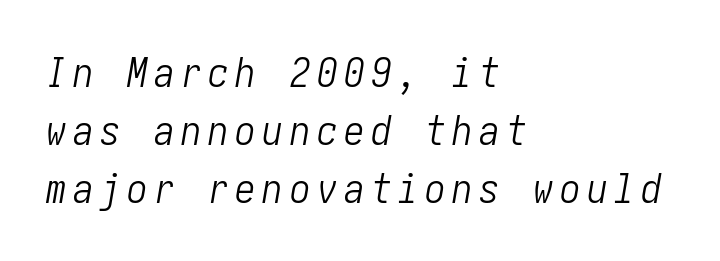
Q: Is the text bold? A: No.
Q: Is the text italic (slanted)? A: Yes, it leans right by about 10 degrees.
Q: Is the text underlined? A: No.
Q: How is the paragraph aligned? A: Left-aligned.
Q: Is the spacing between lines tight, normal or loose? A: Normal.
Q: Width (condensed, normal, or wide)? A: Condensed.
Q: Stroke contrast? A: Low.
Q: x-height? A: Medium.
